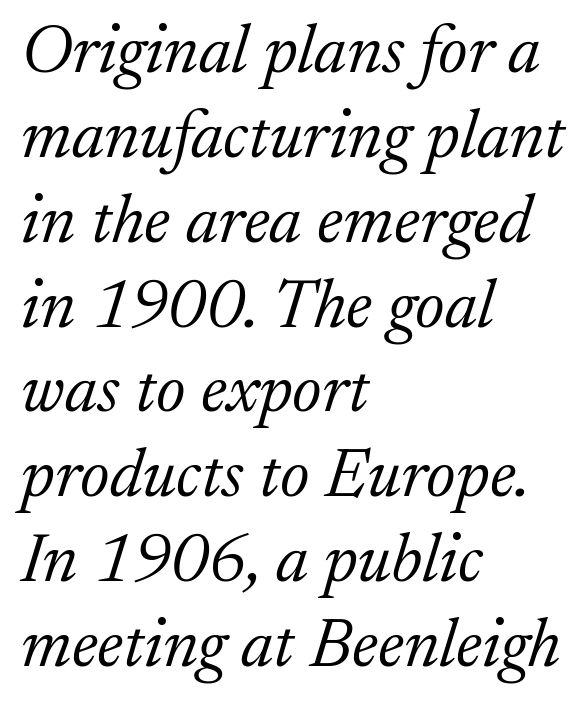
{"serif": "yes", "italic": "yes", "lean": "right", "slant_degrees": 17, "bold": "no", "weight": "light", "width": "normal", "stroke_contrast": "low", "x_height": "medium", "monospaced": "no", "underline": "no", "align": "left", "line_spacing_ratio": 1.23, "letter_spacing": "normal", "letter_spacing_em": 0.0, "glyph_px": 69}
